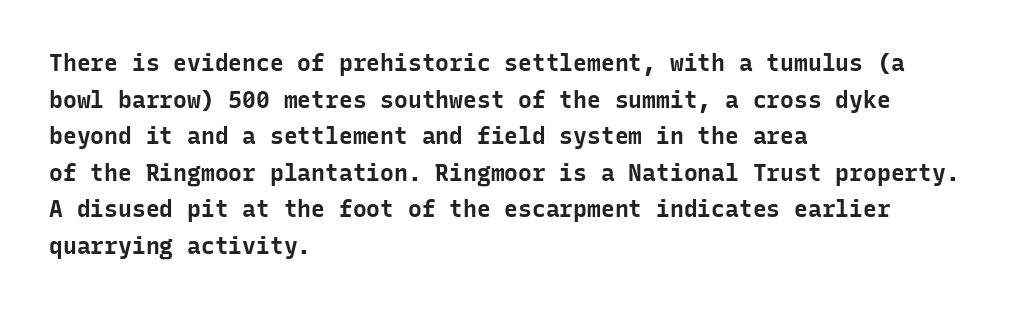
{"italic": "no", "bold": "yes", "underline": "no", "align": "left", "line_spacing": "normal", "line_spacing_ratio": 1.59, "letter_spacing": "normal", "letter_spacing_em": 0.0, "glyph_px": 23}
